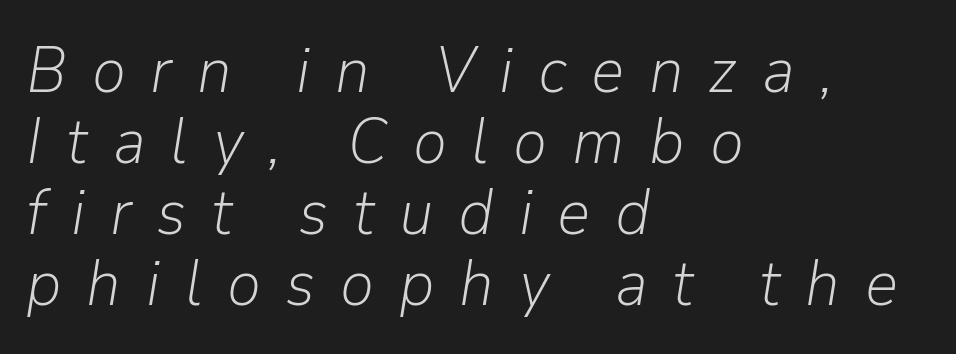
Q: Is the text bold? A: No.
Q: Is the text italic (slanted)? A: Yes, it leans right by about 9 degrees.
Q: Is the text underlined? A: No.
Q: How is the paragraph aligned? A: Left-aligned.
Q: Is the spacing between letters normal or unusually wide? A: Unusually wide.
Q: Is the spacing between lines tight, normal or loose? A: Tight.
Q: Width (condensed, normal, or wide)? A: Normal.
Q: Stroke contrast? A: Low.
Q: x-height? A: Medium.
Q: Monospaced? A: No.
